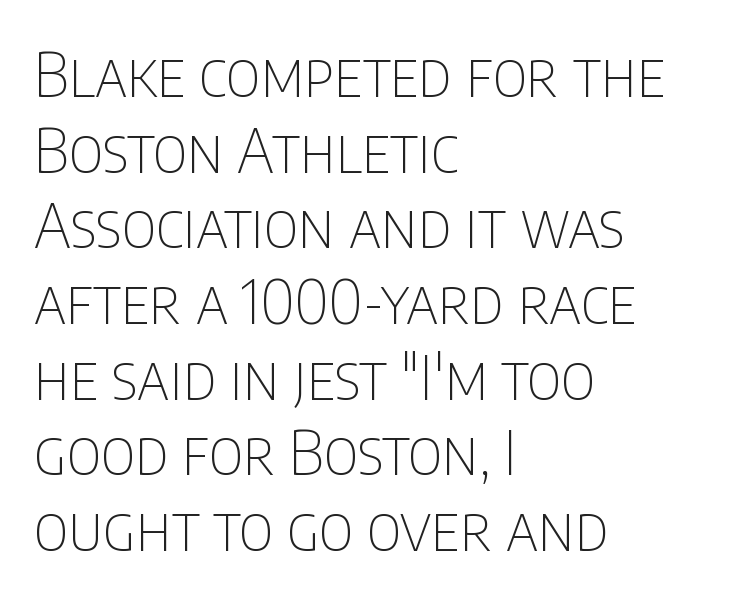
The image shows 61 px thin, condensed sans-serif type, upright; set left-aligned, line spacing 1.24x, normal letter spacing, not underlined; low stroke contrast and a large x-height.
